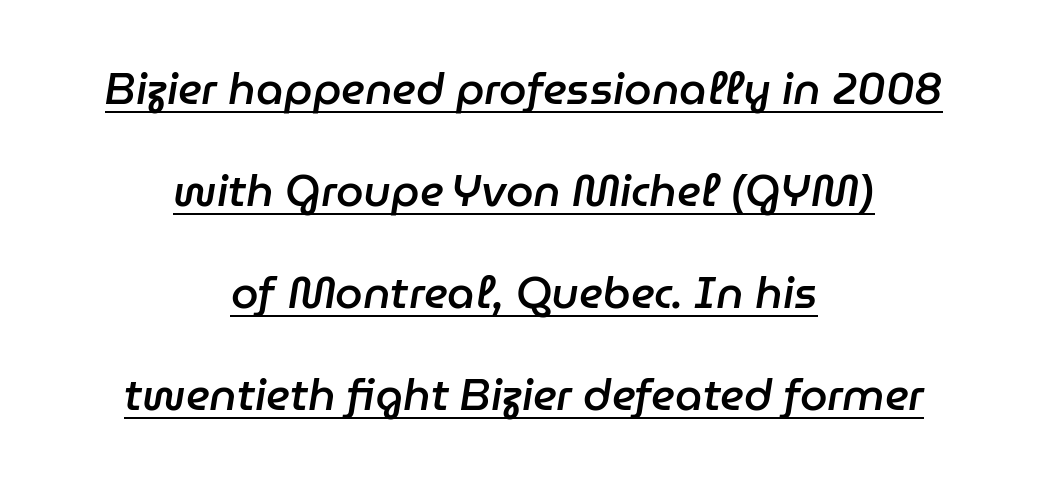
The image shows 44 px semibold type, italic (leaning right); set centered, loose line spacing (2.32x), normal letter spacing, underlined; low stroke contrast and a medium x-height.
